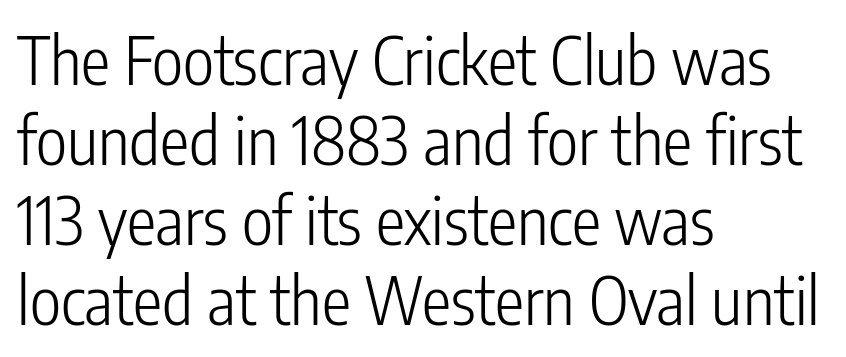
Q: Is the text bold? A: No.
Q: Is the text italic (slanted)? A: No, it is upright.
Q: Is the typeface a serif or a sans-serif typeface? A: Sans-serif.
Q: Is the text underlined? A: No.
Q: How is the paragraph aligned? A: Left-aligned.
Q: Is the spacing between letters normal or unusually wide? A: Normal.
Q: Width (condensed, normal, or wide)? A: Condensed.
Q: Stroke contrast? A: Low.
Q: x-height? A: Medium.
Q: Monospaced? A: No.
